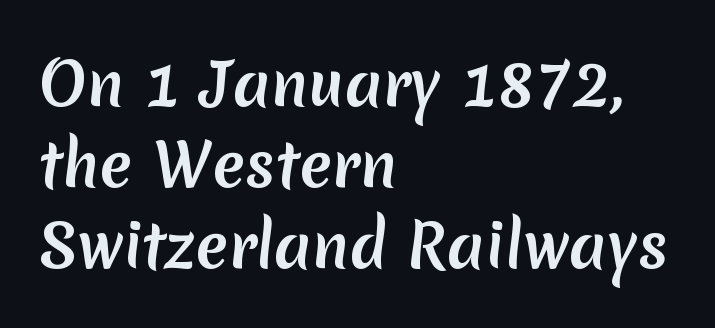
{"serif": "no", "width": "normal", "stroke_contrast": "medium", "x_height": "medium", "monospaced": "no", "underline": "no", "align": "left", "line_spacing": "normal", "line_spacing_ratio": 1.35, "letter_spacing": "normal", "letter_spacing_em": 0.0, "glyph_px": 60}
